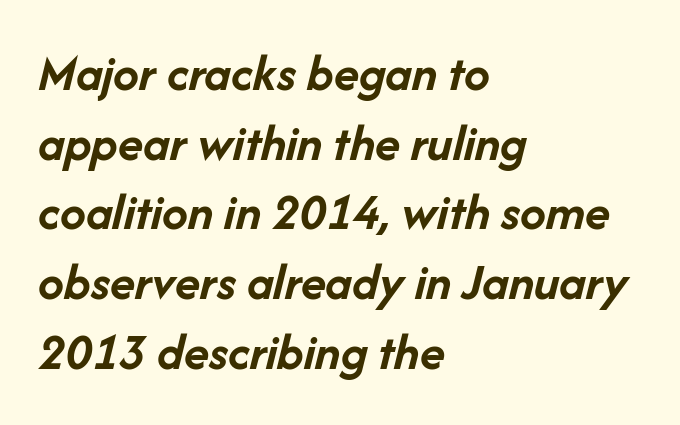
Bold? Absolutely — the strokes are thick and heavy. The rendering uses natural spacing where letterforms have individual widths. Horizontally, the lines are justified to the leading edge only. The words here are not underlined. Yep, that's italic — everything's leaning.
